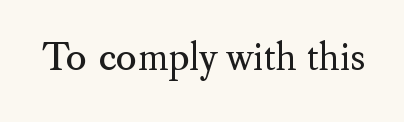
The image shows 36 px regular-weight serif type, upright; set normal letter spacing, not underlined; medium stroke contrast and a small x-height.
